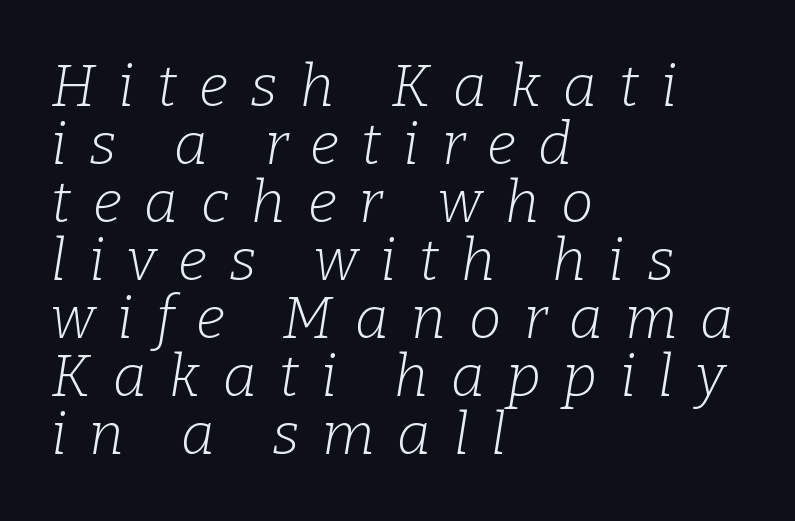
The image shows 58 px light serif type, italic (leaning right); set left-aligned, tight line spacing (1.0x), unusually wide letter spacing (+0.39 em), not underlined; low stroke contrast and a medium x-height.
